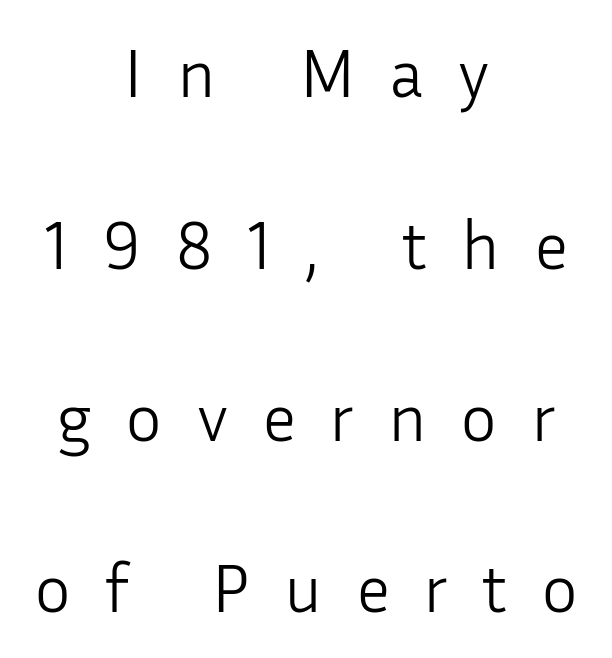
{"serif": "no", "italic": "no", "bold": "no", "weight": "light", "width": "normal", "stroke_contrast": "low", "x_height": "medium", "monospaced": "no", "underline": "no", "align": "center", "line_spacing": "loose", "line_spacing_ratio": 2.49, "letter_spacing": "wide", "letter_spacing_em": 0.49, "glyph_px": 69}
